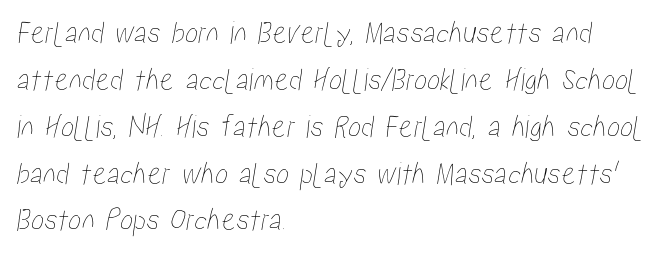
{"width": "condensed", "stroke_contrast": "low", "x_height": "medium", "monospaced": "no", "underline": "no", "align": "left", "line_spacing": "normal", "line_spacing_ratio": 1.42, "letter_spacing": "normal", "letter_spacing_em": 0.0, "glyph_px": 33}
